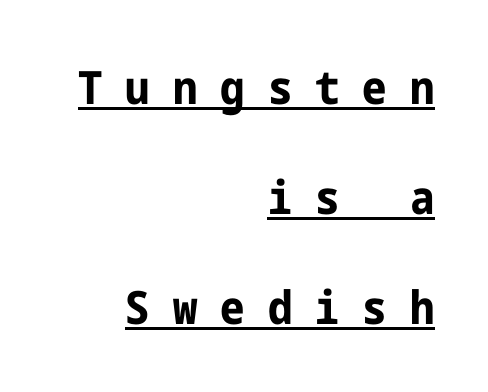
{"serif": "no", "italic": "no", "bold": "yes", "weight": "bold", "width": "condensed", "stroke_contrast": "low", "x_height": "medium", "underline": "yes", "align": "right", "line_spacing": "loose", "line_spacing_ratio": 2.39, "letter_spacing": "wide", "letter_spacing_em": 0.5, "glyph_px": 46}
